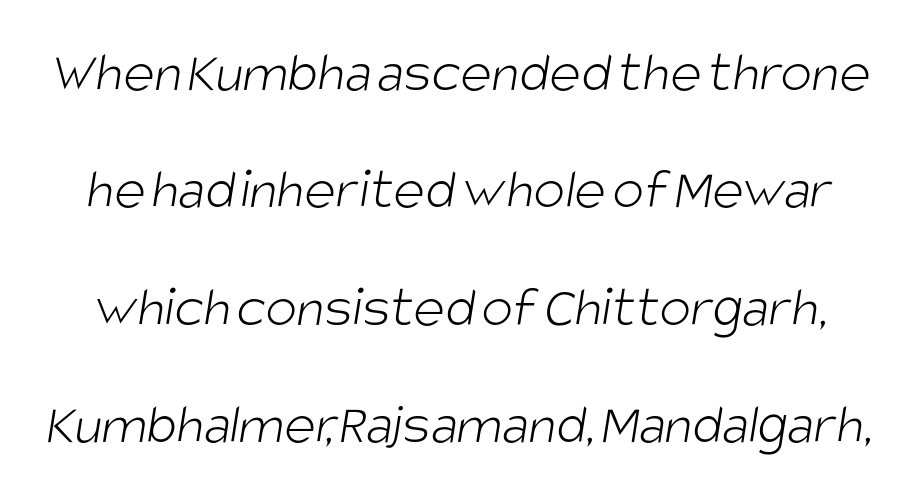
{"serif": "no", "bold": "no", "weight": "light", "width": "condensed", "stroke_contrast": "low", "x_height": "large", "monospaced": "no", "underline": "no", "line_spacing": "loose", "line_spacing_ratio": 1.99, "letter_spacing": "normal", "letter_spacing_em": 0.0, "glyph_px": 59}
